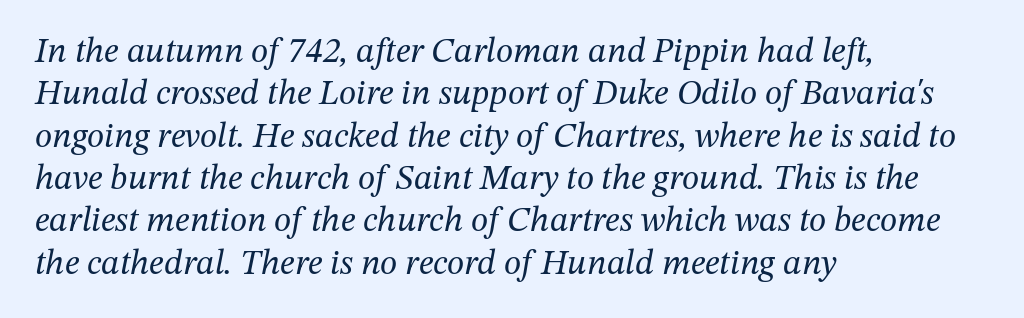
{"serif": "yes", "italic": "yes", "lean": "right", "slant_degrees": 12, "bold": "no", "weight": "regular", "width": "normal", "stroke_contrast": "medium", "x_height": "medium", "monospaced": "no", "underline": "no", "align": "left", "line_spacing_ratio": 1.21, "letter_spacing": "normal", "letter_spacing_em": 0.0, "glyph_px": 35}
